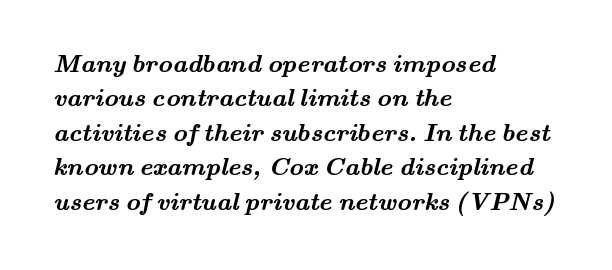
Q: Is the text bold? A: Yes.
Q: Is the text underlined? A: No.
Q: How is the paragraph aligned? A: Left-aligned.
Q: Is the spacing between letters normal or unusually wide? A: Normal.
Q: Is the spacing between lines tight, normal or loose? A: Normal.
